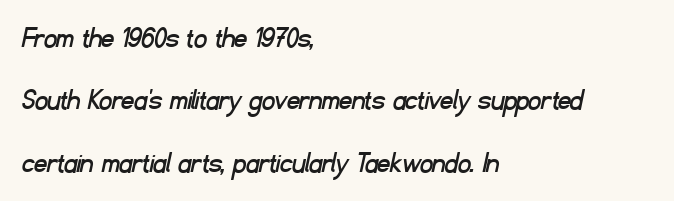
The image shows 31 px sans-serif type; set left-aligned, loose line spacing (2.01x), normal letter spacing, not underlined; low stroke contrast and a small x-height.
